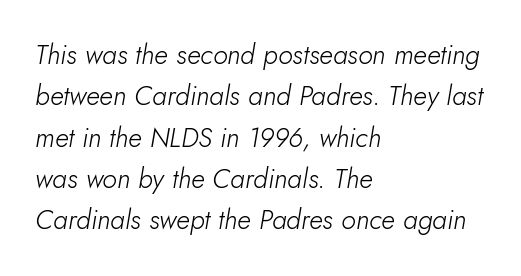
Layout note: lines flush left. Is the letter spacing exaggerated? No — it looks like the ordinary default. The specimen omits any rule beneath the text block's lines. Slant detected: the letters are inclined.
